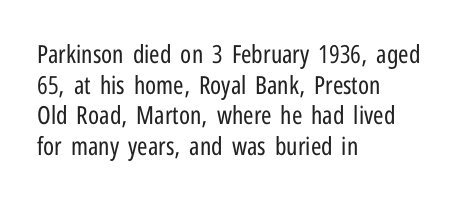
{"italic": "no", "bold": "no", "underline": "no", "align": "left", "line_spacing_ratio": 1.23, "letter_spacing": "normal", "letter_spacing_em": 0.0, "glyph_px": 25}
